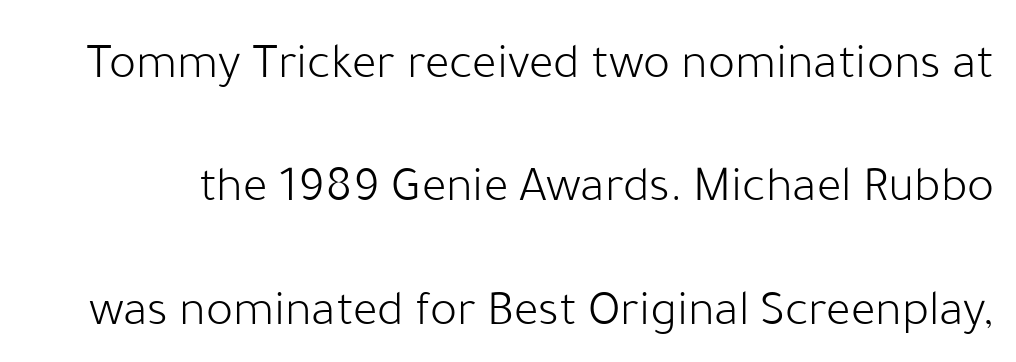
Students, observe: this is what heavily led, spacious text looks like. This sample uses plain, unmodified letter spacing. The passage shown is typeset with a sans-serif family. A typesetter would call this proportional, since set widths differ per character.
